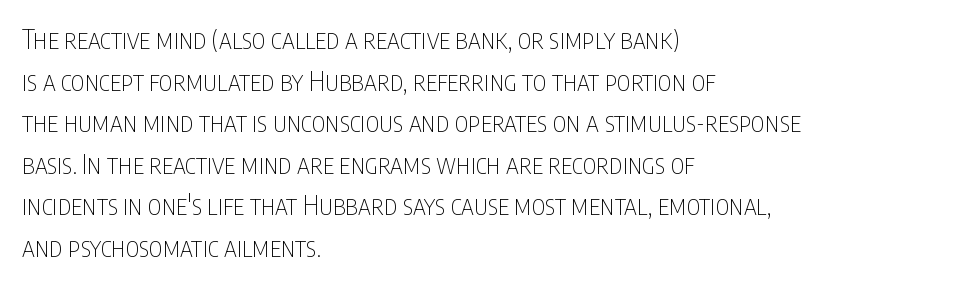
Rule under the text: the space is simply empty. One-word summary of the alignment: left. Stroke thickness stays within the range of a standard reading face or lighter. Rows of type keep a routine distance in the vertical direction. Ascenders rise straight up at ninety degrees. The tracking reads as untouched default to a designer's eye.
